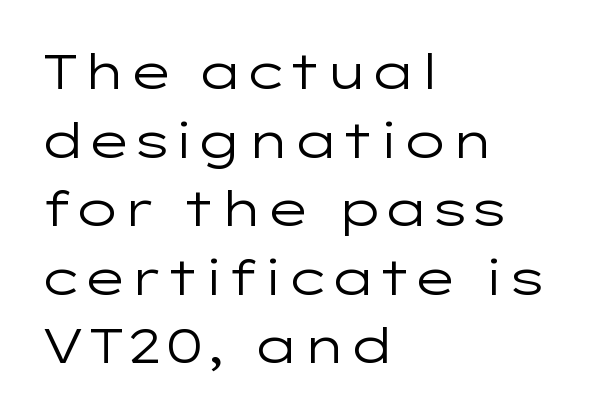
Line beginnings align vertically; line endings do not. Font category for this specimen: sans-serif. Is the type heavy? It reads as light-to-regular instead. The space beneath each line is pristine and unruled. Every stem runs plumb, perpendicular to the baseline.
